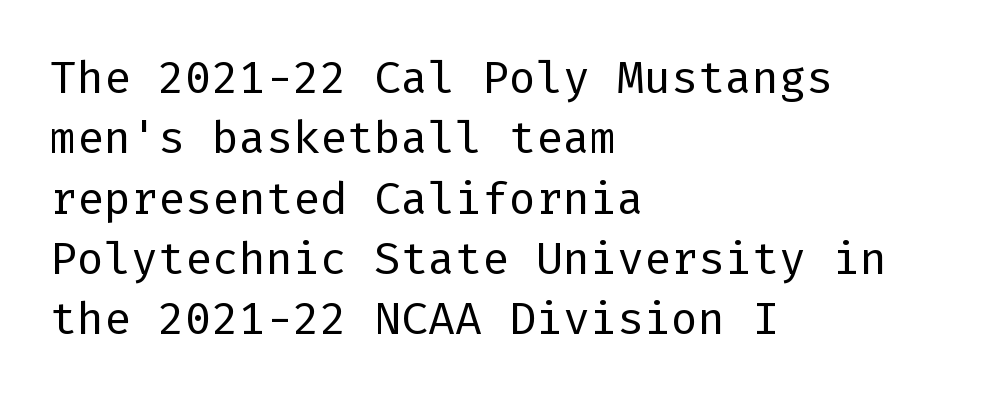
Q: Is the text bold? A: No.
Q: Is the text italic (slanted)? A: No, it is upright.
Q: Is the typeface a serif or a sans-serif typeface? A: Sans-serif.
Q: Is the text underlined? A: No.
Q: How is the paragraph aligned? A: Left-aligned.
Q: Is the spacing between letters normal or unusually wide? A: Normal.
Q: Is the spacing between lines tight, normal or loose? A: Normal.
Q: Width (condensed, normal, or wide)? A: Normal.
Q: Stroke contrast? A: Low.
Q: x-height? A: Medium.
